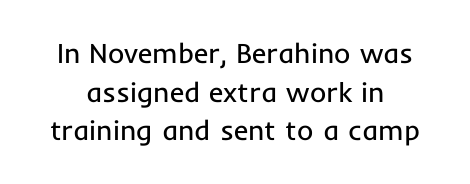
The image shows 28 px regular-weight sans-serif type, upright; set normal line spacing (1.38x), normal letter spacing, not underlined; low stroke contrast and a medium x-height.
